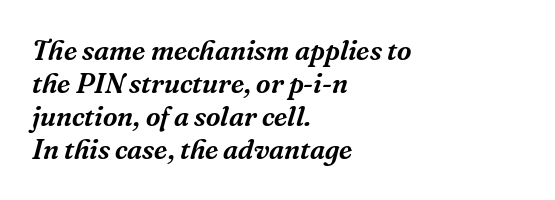
Q: Is the text italic (slanted)? A: Yes, it leans right by about 16 degrees.
Q: Is the typeface a serif or a sans-serif typeface? A: Serif.
Q: Is the text underlined? A: No.
Q: How is the paragraph aligned? A: Left-aligned.
Q: Is the spacing between letters normal or unusually wide? A: Normal.
Q: Width (condensed, normal, or wide)? A: Normal.
Q: Stroke contrast? A: Medium.
Q: x-height? A: Medium.
Q: Monospaced? A: No.
